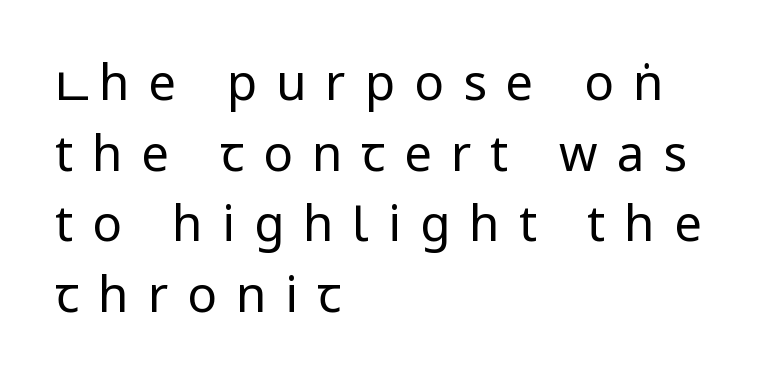
{"serif": "no", "italic": "no", "bold": "no", "weight": "regular", "width": "condensed", "stroke_contrast": "low", "x_height": "large", "monospaced": "no", "underline": "no", "align": "left", "line_spacing": "normal", "line_spacing_ratio": 1.44, "letter_spacing": "wide", "letter_spacing_em": 0.39, "glyph_px": 49}
